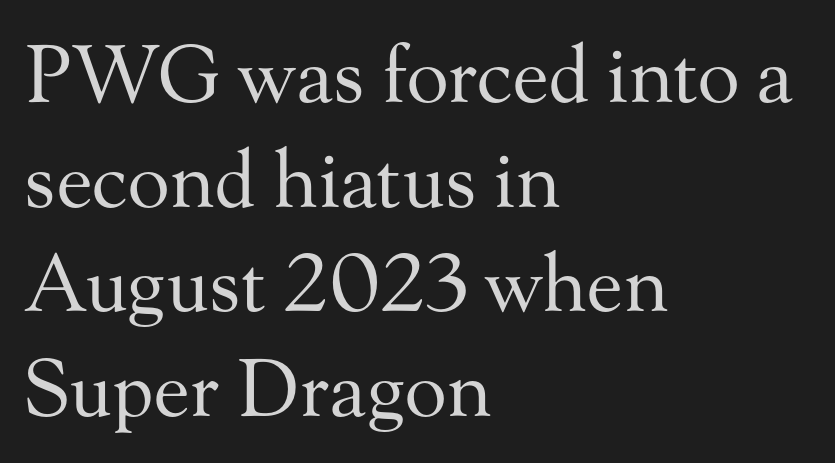
The image shows 78 px regular-weight serif type, upright; set left-aligned, normal line spacing (1.34x), normal letter spacing, not underlined; medium stroke contrast and a small x-height.
